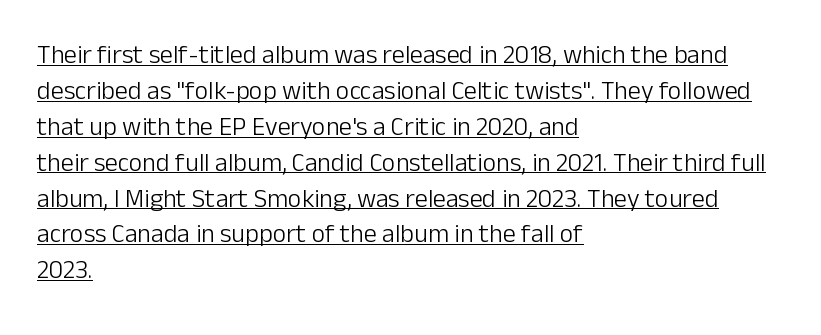
Caption: standard tracking, unaltered. Horizontal alignment here is leftward, the default for most running prose. Do the letters lean? They stand straight. The space between consecutive lines is moderate. The words here are underlined. The face looks like a standard text weight, possibly lighter.
